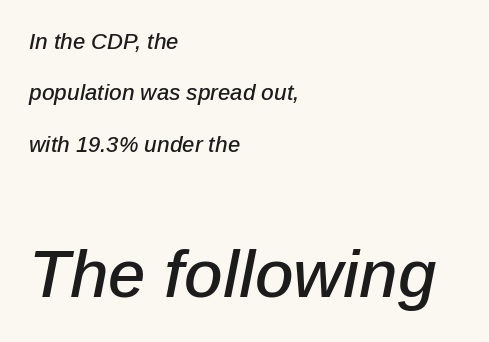
Q: Is the text italic (slanted)? A: Yes, it leans right by about 12 degrees.
Q: Is the text underlined? A: No.
Q: How is the paragraph aligned? A: Left-aligned.
Q: Is the spacing between letters normal or unusually wide? A: Normal.
Q: Is the spacing between lines tight, normal or loose? A: Loose.
Q: Which block of text is set in a larger size, the first (top) or the second (bottom)? A: The second (bottom) one.
Q: Width (condensed, normal, or wide)? A: Normal.
Q: Stroke contrast? A: Low.
Q: x-height? A: Medium.
Q: Monospaced? A: No.
